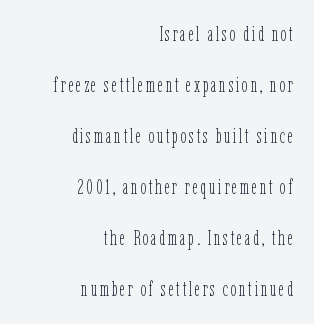
Q: Is the text bold? A: No.
Q: Is the text italic (slanted)? A: No, it is upright.
Q: Is the text underlined? A: No.
Q: How is the paragraph aligned? A: Right-aligned.
Q: Is the spacing between lines tight, normal or loose? A: Loose.
